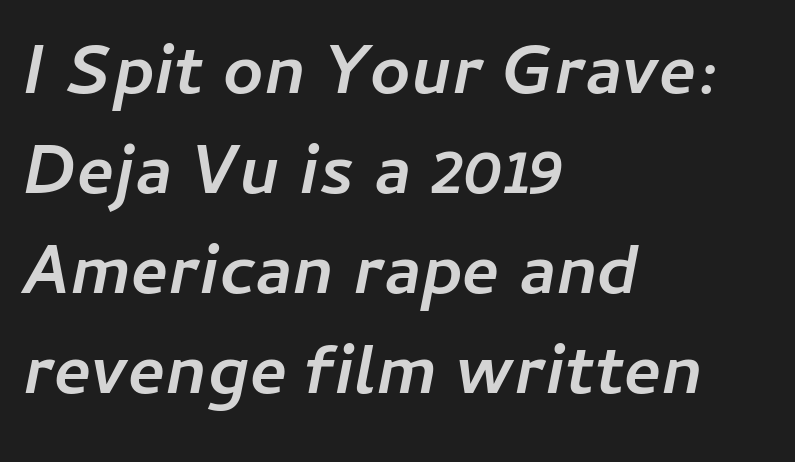
{"italic": "yes", "lean": "right", "slant_degrees": 11, "bold": "yes", "weight": "semibold", "width": "normal", "stroke_contrast": "low", "x_height": "medium", "monospaced": "no", "underline": "no", "align": "left", "line_spacing": "normal", "line_spacing_ratio": 1.43, "letter_spacing": "normal", "letter_spacing_em": 0.0, "glyph_px": 70}
